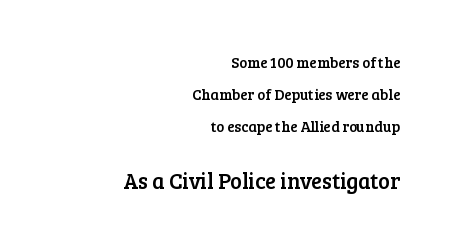
Spacing between characters is what you'd get straight out of the box. Reading top to bottom, the characters get bigger at the block break. Horizontal bands of white between lines are thick stripes. Nobody drew a line under any word here. The text block is weighted toward the right margin, trailing off unevenly leftward.
